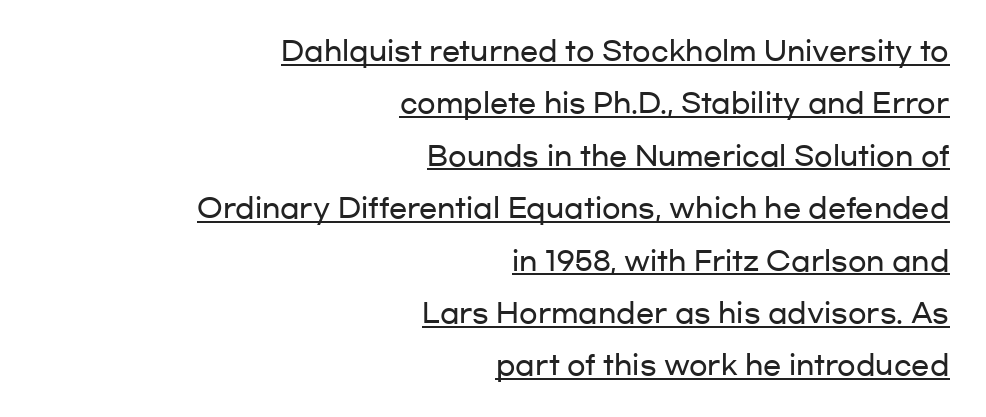
The image shows 27 px text type, upright; set right-aligned, loose line spacing (1.94x), normal letter spacing, underlined.
